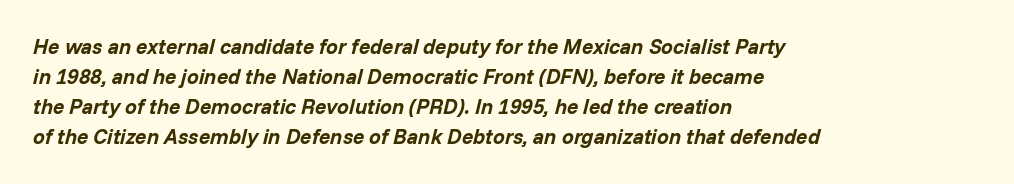
{"italic": "yes", "lean": "right", "slant_degrees": 14, "bold": "yes", "underline": "no", "align": "left", "line_spacing": "normal", "line_spacing_ratio": 1.43, "letter_spacing": "normal", "letter_spacing_em": 0.0, "glyph_px": 21}
